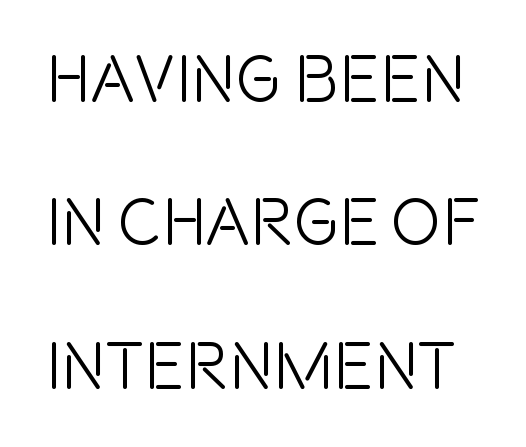
Leading is clearly above the norm, producing a sparse column. A typesetter would call this zero additional tracking. Note the varied advance widths — an 'i' is clearly narrower than an 'm'. Is there any slant? The stems are plumb. The designer went with a sans here, leaving each stem footless. The space beneath each line is pristine and unruled.
